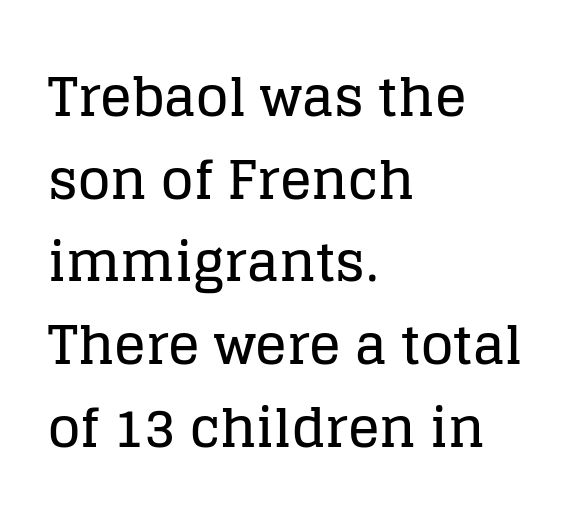
{"serif": "yes", "italic": "no", "width": "normal", "stroke_contrast": "low", "x_height": "large", "monospaced": "no", "underline": "no", "align": "left", "line_spacing": "normal", "line_spacing_ratio": 1.56, "letter_spacing": "normal", "letter_spacing_em": 0.0, "glyph_px": 53}
